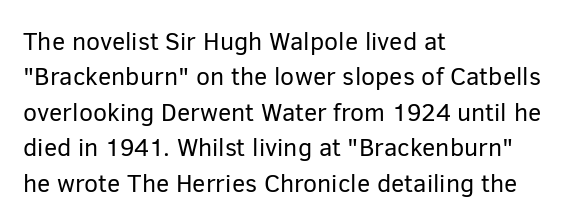
{"italic": "no", "bold": "no", "underline": "no", "align": "left", "line_spacing": "normal", "line_spacing_ratio": 1.42, "letter_spacing": "normal", "letter_spacing_em": 0.0, "glyph_px": 25}
